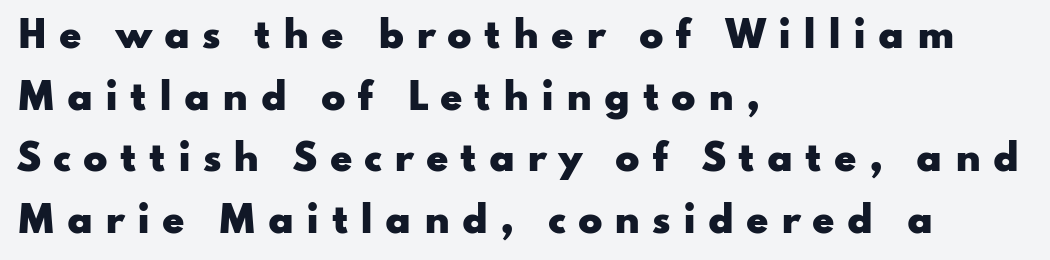
{"serif": "no", "italic": "no", "bold": "yes", "weight": "heavy", "width": "wide", "stroke_contrast": "low", "x_height": "small", "monospaced": "no", "underline": "no", "align": "left", "line_spacing_ratio": 1.71, "letter_spacing": "wide", "letter_spacing_em": 0.33, "glyph_px": 36}
